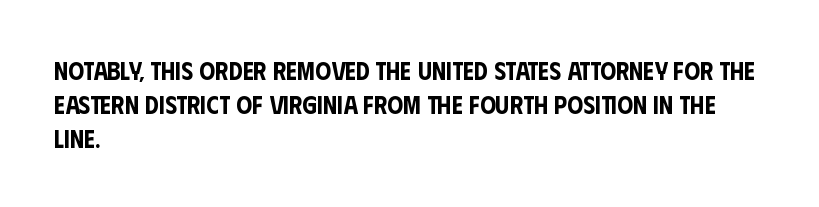
{"italic": "no", "underline": "no", "align": "left", "line_spacing": "normal", "line_spacing_ratio": 1.36, "letter_spacing": "normal", "letter_spacing_em": 0.0, "glyph_px": 25}
